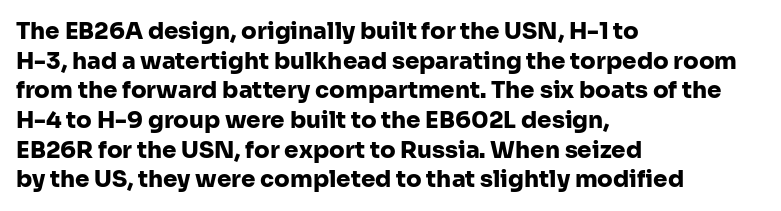
Is there any slant? The stems are plumb. Nothing unusual about the tracking: characters are spaced as the font intends. These words are printed bold, with thick strokes throughout. Evenly set lines give the paragraph a standard silhouette.
